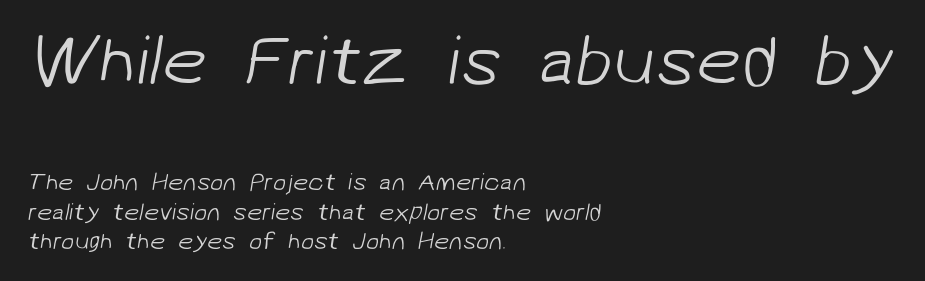
{"serif": "no", "bold": "no", "weight": "light", "width": "normal", "stroke_contrast": "low", "x_height": "medium", "monospaced": "no", "underline": "no", "align": "left", "line_spacing_ratio": 1.22, "letter_spacing": "normal", "letter_spacing_em": 0.0, "larger_block": "first", "size_ratio": 2.96, "glyph_px": 71}
